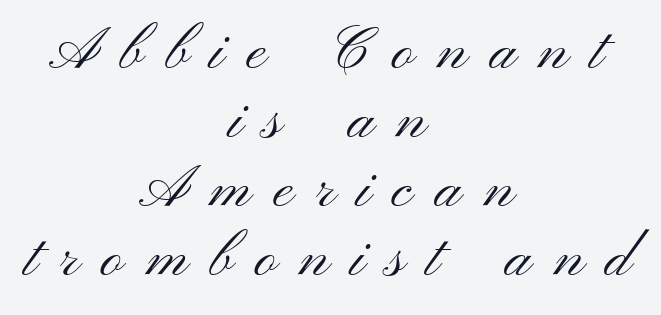
{"serif": "no", "bold": "no", "weight": "light", "width": "wide", "stroke_contrast": "medium", "x_height": "small", "monospaced": "no", "underline": "no", "align": "center", "line_spacing": "tight", "line_spacing_ratio": 1.15, "letter_spacing": "wide", "letter_spacing_em": 0.37, "glyph_px": 60}
